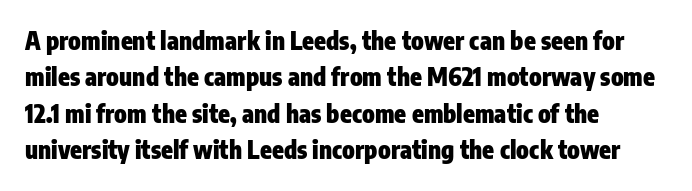
{"italic": "no", "bold": "yes", "underline": "no", "align": "left", "line_spacing": "normal", "line_spacing_ratio": 1.52, "letter_spacing": "normal", "letter_spacing_em": 0.0, "glyph_px": 24}
